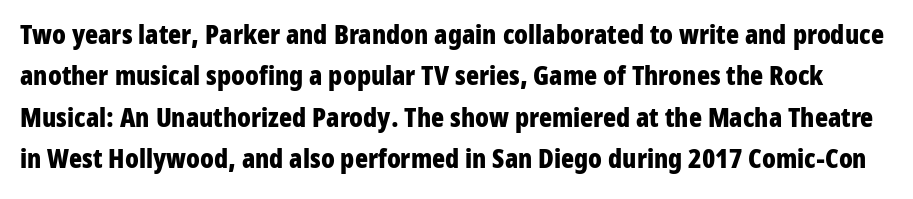
{"italic": "no", "bold": "yes", "underline": "no", "line_spacing": "normal", "line_spacing_ratio": 1.53, "letter_spacing": "normal", "letter_spacing_em": 0.0, "glyph_px": 27}
